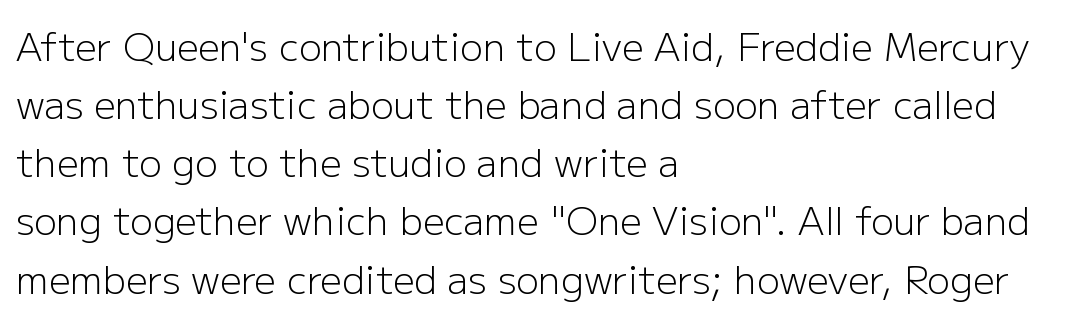
Q: Is the text bold? A: No.
Q: Is the text italic (slanted)? A: No, it is upright.
Q: Is the typeface a serif or a sans-serif typeface? A: Sans-serif.
Q: Is the text underlined? A: No.
Q: How is the paragraph aligned? A: Left-aligned.
Q: Is the spacing between letters normal or unusually wide? A: Normal.
Q: Is the spacing between lines tight, normal or loose? A: Normal.
Q: Width (condensed, normal, or wide)? A: Normal.
Q: Stroke contrast? A: Low.
Q: x-height? A: Medium.
Q: Monospaced? A: No.
